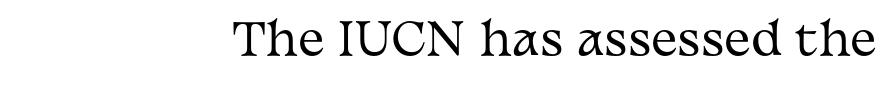
Q: Is the text bold? A: No.
Q: Is the text italic (slanted)? A: No, it is upright.
Q: Is the typeface a serif or a sans-serif typeface? A: Serif.
Q: Is the text underlined? A: No.
Q: Is the spacing between letters normal or unusually wide? A: Normal.
Q: Width (condensed, normal, or wide)? A: Wide.
Q: Stroke contrast? A: Medium.
Q: x-height? A: Medium.
Q: Monospaced? A: No.
